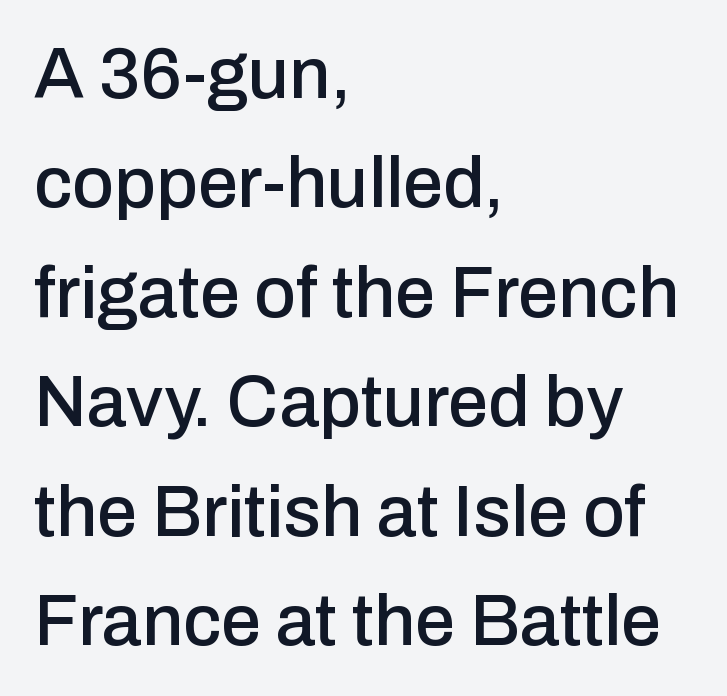
The image shows 72 px sans-serif type, upright; set left-aligned, normal line spacing (1.52x), normal letter spacing, not underlined; low stroke contrast and a medium x-height.
